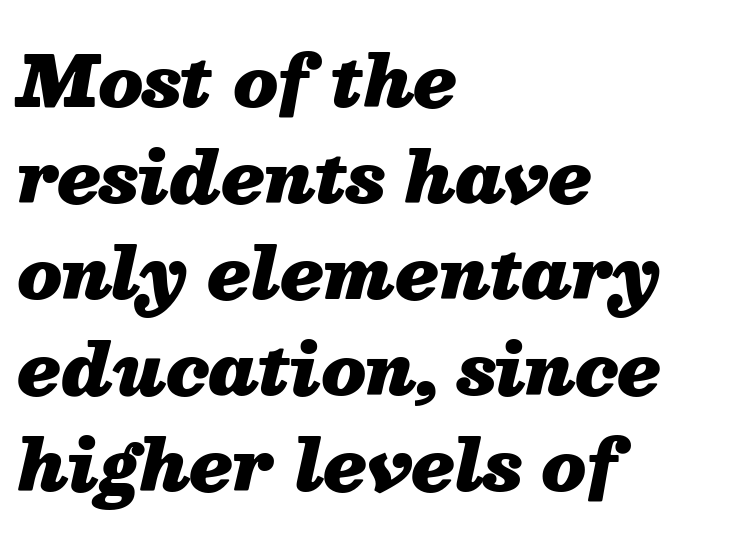
{"italic": "yes", "lean": "right", "slant_degrees": 13, "bold": "yes", "weight": "heavy", "width": "normal", "stroke_contrast": "medium", "x_height": "medium", "monospaced": "no", "underline": "no", "align": "left", "line_spacing": "normal", "line_spacing_ratio": 1.37, "letter_spacing": "normal", "letter_spacing_em": 0.0, "glyph_px": 70}
